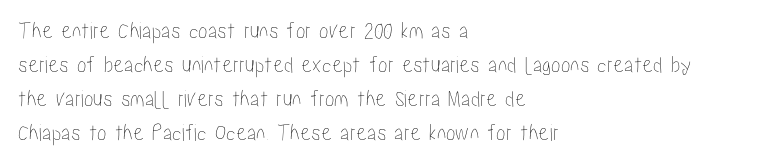
Q: Is the text italic (slanted)? A: No, it is upright.
Q: Is the text underlined? A: No.
Q: How is the paragraph aligned? A: Left-aligned.
Q: Is the spacing between letters normal or unusually wide? A: Normal.
Q: Is the spacing between lines tight, normal or loose? A: Normal.
